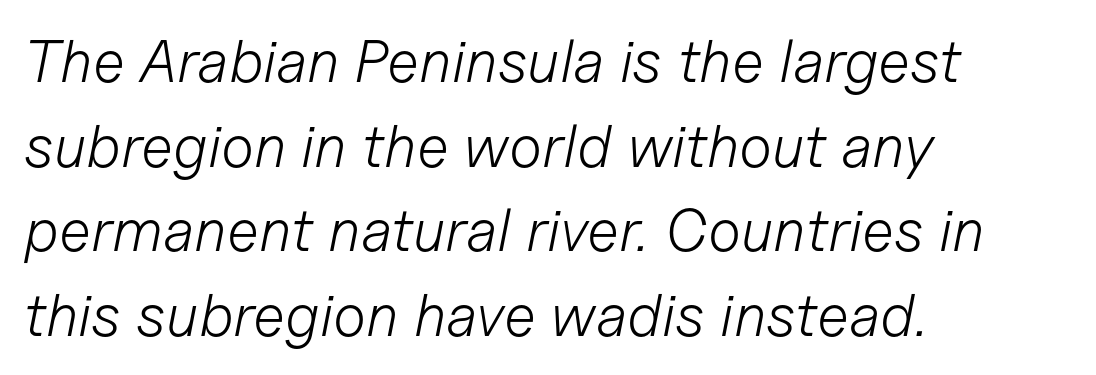
The image shows 60 px light type, italic (leaning right); set left-aligned, normal line spacing (1.41x), normal letter spacing, not underlined; low stroke contrast and a medium x-height.
